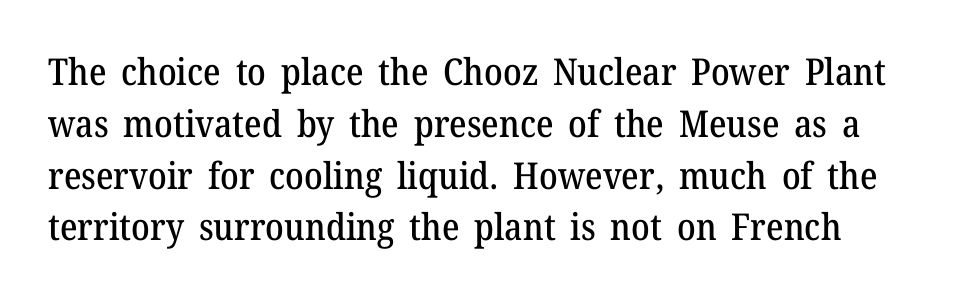
{"serif": "yes", "italic": "no", "width": "normal", "stroke_contrast": "medium", "x_height": "medium", "monospaced": "no", "underline": "no", "align": "left", "line_spacing": "normal", "line_spacing_ratio": 1.4, "letter_spacing": "normal", "letter_spacing_em": 0.0, "glyph_px": 37}
